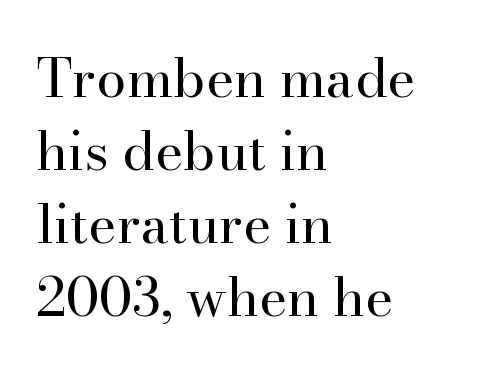
Q: Is the text bold? A: No.
Q: Is the text italic (slanted)? A: No, it is upright.
Q: Is the typeface a serif or a sans-serif typeface? A: Serif.
Q: Is the text underlined? A: No.
Q: How is the paragraph aligned? A: Left-aligned.
Q: Is the spacing between letters normal or unusually wide? A: Normal.
Q: Is the spacing between lines tight, normal or loose? A: Normal.
Q: Width (condensed, normal, or wide)? A: Normal.
Q: Stroke contrast? A: High.
Q: x-height? A: Small.
Q: Monospaced? A: No.
